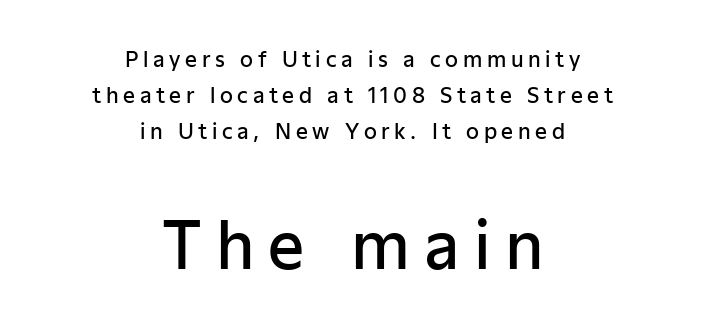
The typesetter chose a symmetrical, centered arrangement here. The lower block of text is set noticeably larger than the block above it. On the weight axis this lands at semibold, roughly 600. Plain, unruled lines of type. Spacing verdict: proportional, widths tailored to each character. The rendering inserts visible extra space after every character.
